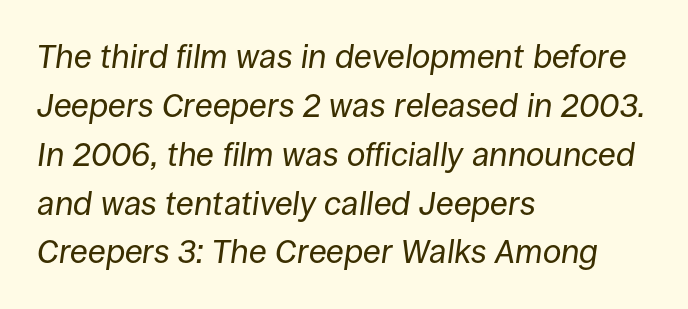
{"italic": "yes", "lean": "right", "slant_degrees": 8, "bold": "no", "weight": "regular", "width": "normal", "stroke_contrast": "low", "x_height": "large", "monospaced": "no", "underline": "no", "align": "left", "line_spacing": "normal", "line_spacing_ratio": 1.48, "letter_spacing": "normal", "letter_spacing_em": 0.0, "glyph_px": 33}
